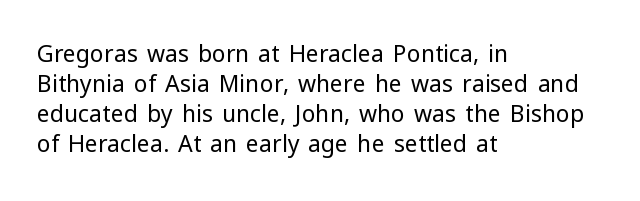
{"italic": "no", "bold": "no", "underline": "no", "align": "left", "line_spacing": "normal", "line_spacing_ratio": 1.3, "letter_spacing": "normal", "letter_spacing_em": 0.0, "glyph_px": 23}
